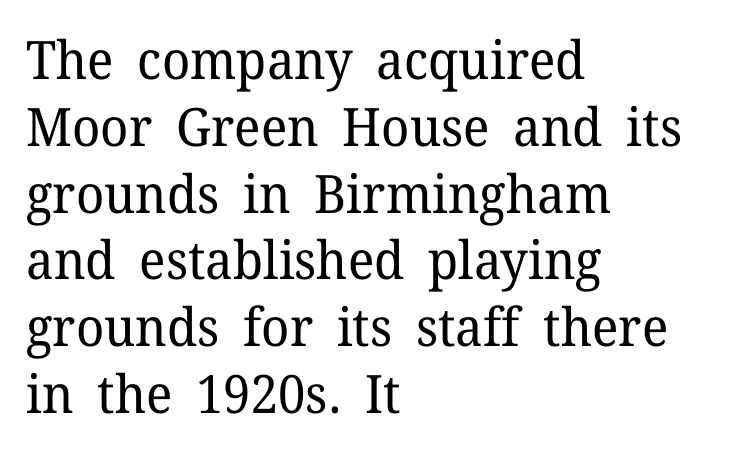
Q: Is the text bold? A: No.
Q: Is the text italic (slanted)? A: No, it is upright.
Q: Is the typeface a serif or a sans-serif typeface? A: Serif.
Q: Is the text underlined? A: No.
Q: How is the paragraph aligned? A: Left-aligned.
Q: Is the spacing between letters normal or unusually wide? A: Normal.
Q: Is the spacing between lines tight, normal or loose? A: Normal.
Q: Width (condensed, normal, or wide)? A: Normal.
Q: Stroke contrast? A: Low.
Q: x-height? A: Medium.
Q: Monospaced? A: No.
